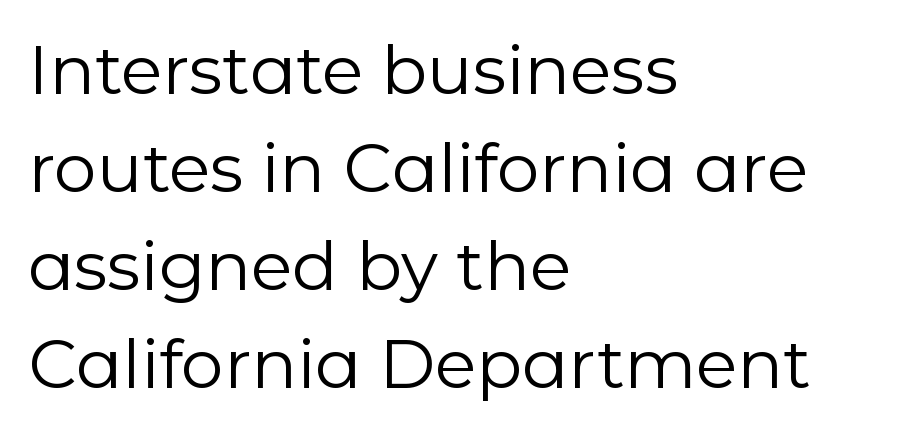
Q: Is the text bold? A: No.
Q: Is the text italic (slanted)? A: No, it is upright.
Q: Is the typeface a serif or a sans-serif typeface? A: Sans-serif.
Q: Is the text underlined? A: No.
Q: How is the paragraph aligned? A: Left-aligned.
Q: Is the spacing between letters normal or unusually wide? A: Normal.
Q: Is the spacing between lines tight, normal or loose? A: Normal.
Q: Width (condensed, normal, or wide)? A: Normal.
Q: Stroke contrast? A: Low.
Q: x-height? A: Medium.
Q: Monospaced? A: No.
